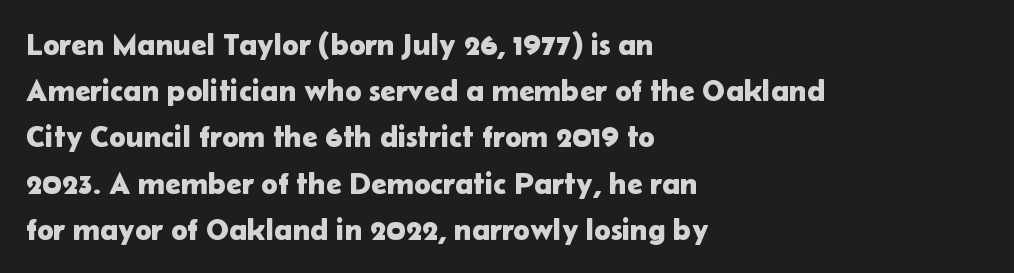
The designer went with a sans here, leaving each stem footless. Summary of vertical rhythm: regular, with standard interline spacing. There is no visible air inserted between adjacent glyphs. Here the designer chose a conventional face with non-uniform glyph widths. Where is the straight margin? On the left.
